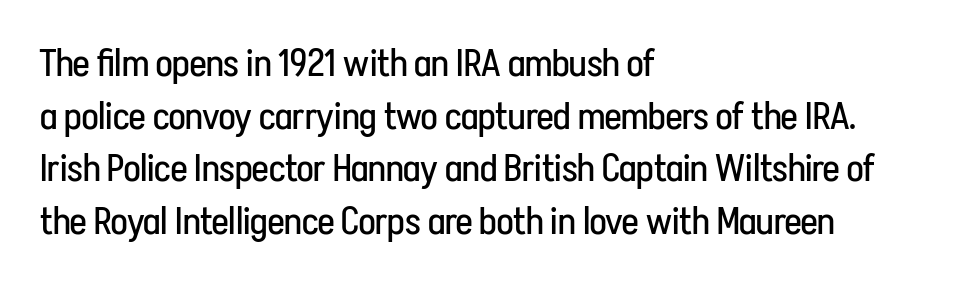
{"serif": "no", "italic": "no", "bold": "no", "weight": "regular", "width": "condensed", "stroke_contrast": "low", "x_height": "medium", "monospaced": "no", "underline": "no", "align": "left", "line_spacing": "normal", "line_spacing_ratio": 1.35, "letter_spacing": "normal", "letter_spacing_em": 0.0, "glyph_px": 39}
